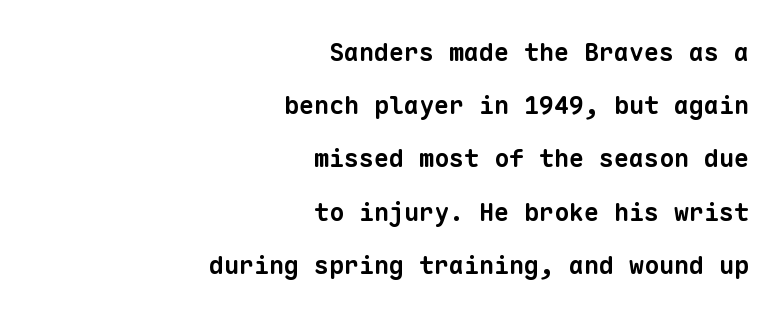
Q: Is the text bold? A: Yes.
Q: Is the text underlined? A: No.
Q: How is the paragraph aligned? A: Right-aligned.
Q: Is the spacing between letters normal or unusually wide? A: Normal.
Q: Is the spacing between lines tight, normal or loose? A: Loose.
